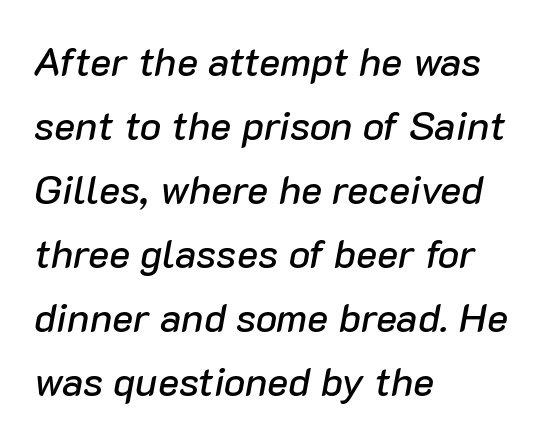
Honestly, the row spacing looks completely unremarkable. You can tell it's italic because the verticals aren't actually vertical. Standard letterfit; no display-style spreading of the glyphs. Underlining? Definitely not there. Do the characters align in a grid? No, the font is proportional.
